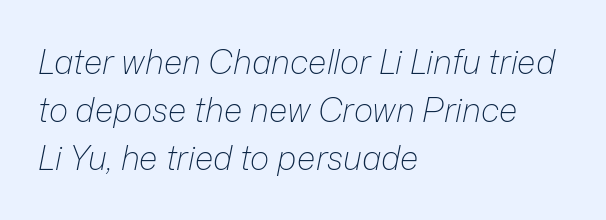
Q: Is the text bold? A: No.
Q: Is the text italic (slanted)? A: Yes, it leans right by about 12 degrees.
Q: Is the text underlined? A: No.
Q: How is the paragraph aligned? A: Left-aligned.
Q: Is the spacing between letters normal or unusually wide? A: Normal.
Q: Is the spacing between lines tight, normal or loose? A: Normal.
Q: Width (condensed, normal, or wide)? A: Normal.
Q: Stroke contrast? A: Low.
Q: x-height? A: Medium.
Q: Monospaced? A: No.
